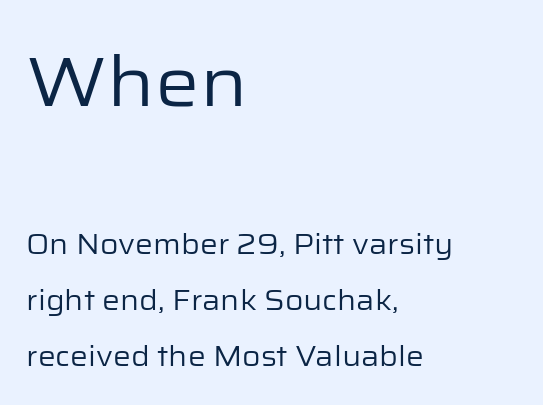
{"serif": "no", "italic": "no", "bold": "no", "weight": "regular", "width": "normal", "stroke_contrast": "low", "x_height": "medium", "monospaced": "no", "underline": "no", "align": "left", "line_spacing": "loose", "line_spacing_ratio": 2.0, "letter_spacing": "normal", "letter_spacing_em": 0.0, "larger_block": "first", "size_ratio": 2.5, "glyph_px": 70}
